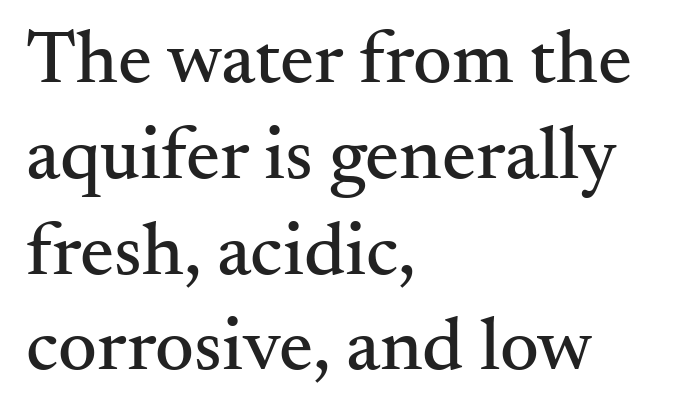
Q: Is the text italic (slanted)? A: No, it is upright.
Q: Is the typeface a serif or a sans-serif typeface? A: Serif.
Q: Is the text underlined? A: No.
Q: How is the paragraph aligned? A: Left-aligned.
Q: Is the spacing between letters normal or unusually wide? A: Normal.
Q: Is the spacing between lines tight, normal or loose? A: Normal.
Q: Width (condensed, normal, or wide)? A: Normal.
Q: Stroke contrast? A: Medium.
Q: x-height? A: Small.
Q: Monospaced? A: No.
